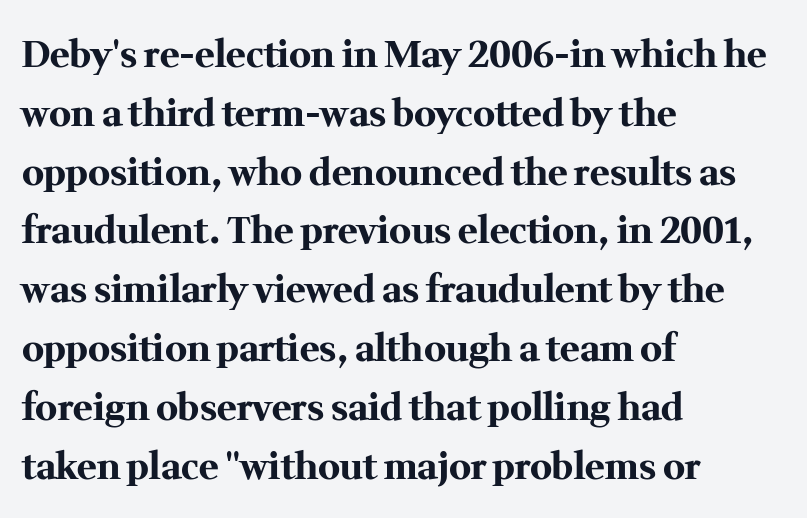
The image shows 37 px bold serif type, upright; set left-aligned, normal line spacing (1.59x), normal letter spacing, not underlined; medium stroke contrast and a medium x-height.
